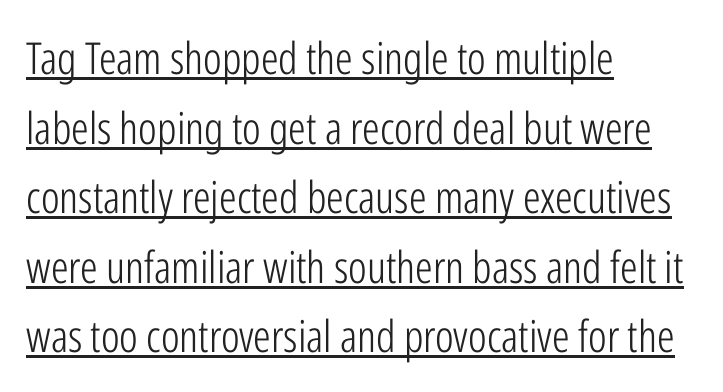
Q: Is the text bold? A: No.
Q: Is the text italic (slanted)? A: No, it is upright.
Q: Is the typeface a serif or a sans-serif typeface? A: Sans-serif.
Q: Is the text underlined? A: Yes.
Q: How is the paragraph aligned? A: Left-aligned.
Q: Is the spacing between letters normal or unusually wide? A: Normal.
Q: Is the spacing between lines tight, normal or loose? A: Normal.
Q: Width (condensed, normal, or wide)? A: Condensed.
Q: Stroke contrast? A: Low.
Q: x-height? A: Medium.
Q: Monospaced? A: No.
